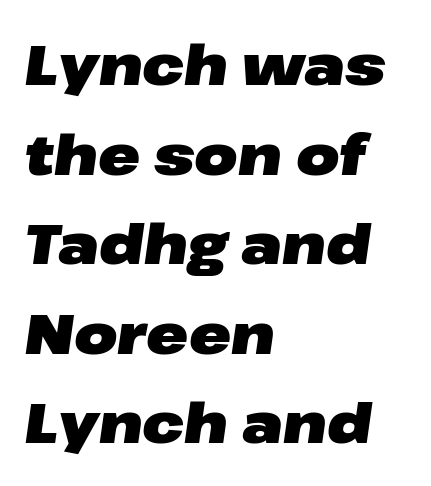
The image shows 56 px heavy, wide type, italic (leaning right); set left-aligned, normal line spacing (1.6x), normal letter spacing, not underlined; low stroke contrast and a medium x-height.
